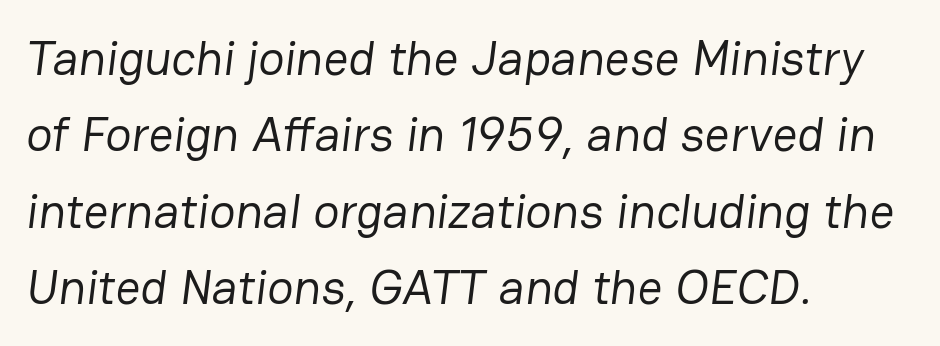
Q: Is the text bold? A: No.
Q: Is the typeface a serif or a sans-serif typeface? A: Sans-serif.
Q: Is the text underlined? A: No.
Q: How is the paragraph aligned? A: Left-aligned.
Q: Is the spacing between letters normal or unusually wide? A: Normal.
Q: Is the spacing between lines tight, normal or loose? A: Normal.
Q: Width (condensed, normal, or wide)? A: Normal.
Q: Stroke contrast? A: Low.
Q: x-height? A: Medium.
Q: Monospaced? A: No.
